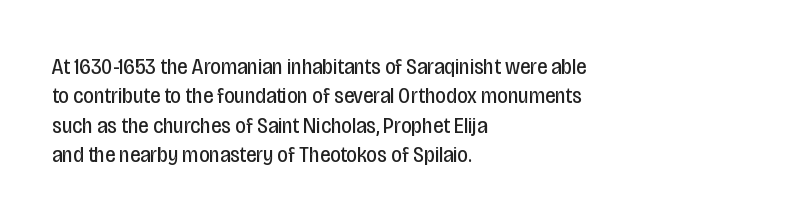
It's the straight-up-and-down kind of type. The face used here is rendered with its standard letterfit. The setting favours the left margin, as ordinary paragraphs usually do. This is not heavy type; no bold has been used. Interline gaps are of average width in this sample.
